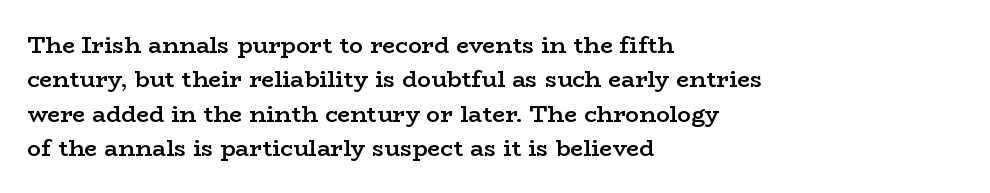
The setting favours the left margin, as ordinary paragraphs usually do. Words float on clear page, feet unadorned. If you measured baseline to baseline, you'd find a middling distance. These words are printed semibold, heavier than regular yet not bold. Does the lettering tilt? It doesn't — this is upright.
